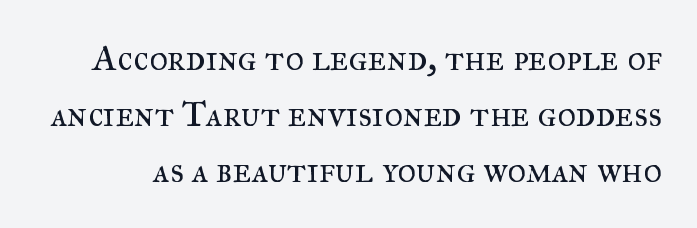
{"serif": "yes", "italic": "no", "bold": "no", "weight": "regular", "width": "normal", "stroke_contrast": "medium", "x_height": "small", "monospaced": "no", "underline": "no", "line_spacing": "normal", "line_spacing_ratio": 1.56, "letter_spacing": "normal", "letter_spacing_em": 0.0, "glyph_px": 36}
